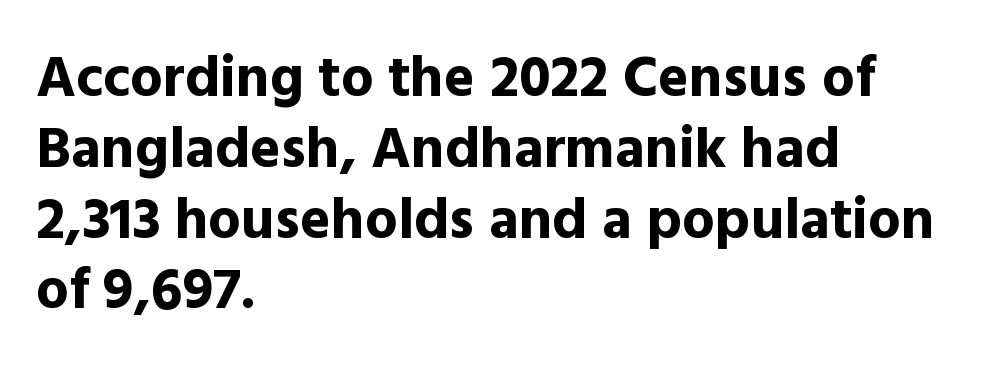
The image shows 58 px bold sans-serif type, upright; set left-aligned, line spacing 1.22x, normal letter spacing, not underlined; a medium x-height.
